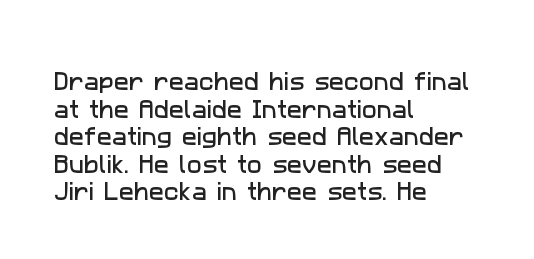
Q: Is the text underlined? A: No.
Q: How is the paragraph aligned? A: Left-aligned.
Q: Is the spacing between letters normal or unusually wide? A: Normal.
Q: Is the spacing between lines tight, normal or loose? A: Normal.
